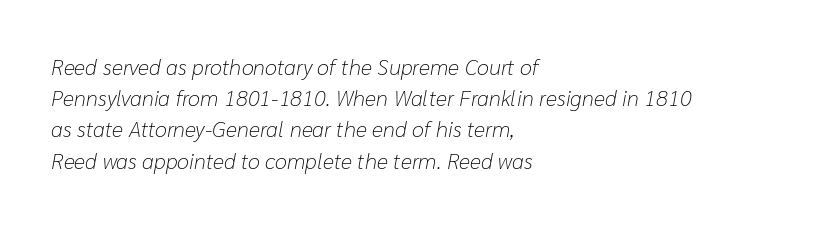
Rule under the text: the space is simply empty. The type is set solid horizontally, with unmodified tracking. Stroke thickness stays within the range of a standard reading face or lighter. Vertically, the passage feels balanced, rows spaced as you'd expect.
